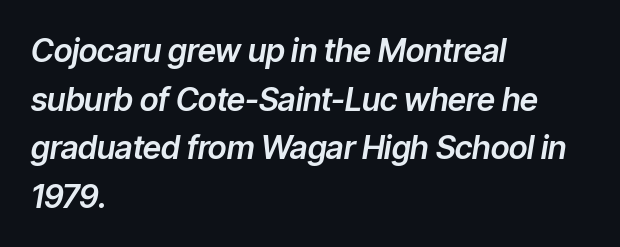
Q: Is the text italic (slanted)? A: Yes, it leans right by about 9 degrees.
Q: Is the text underlined? A: No.
Q: How is the paragraph aligned? A: Left-aligned.
Q: Is the spacing between letters normal or unusually wide? A: Normal.
Q: Is the spacing between lines tight, normal or loose? A: Normal.
Q: Width (condensed, normal, or wide)? A: Normal.
Q: Stroke contrast? A: Low.
Q: x-height? A: Medium.
Q: Monospaced? A: No.
